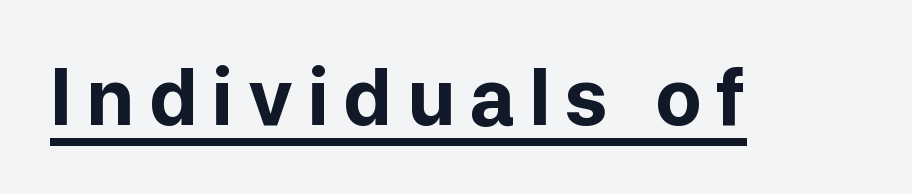
Q: Is the text bold? A: Yes.
Q: Is the text italic (slanted)? A: No, it is upright.
Q: Is the typeface a serif or a sans-serif typeface? A: Sans-serif.
Q: Is the text underlined? A: Yes.
Q: Width (condensed, normal, or wide)? A: Normal.
Q: Stroke contrast? A: Low.
Q: x-height? A: Medium.
Q: Monospaced? A: No.
